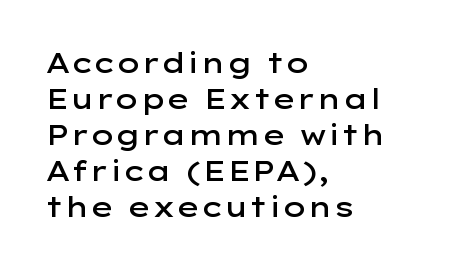
The image shows 28 px semibold, wide sans-serif type, upright; set left-aligned, normal line spacing (1.29x), normal letter spacing, not underlined; low stroke contrast and a medium x-height.
